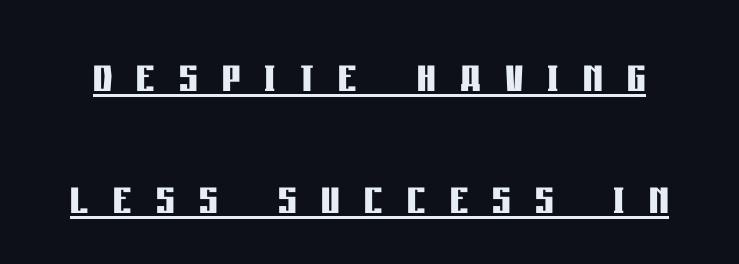
The image shows 58 px semibold, condensed sans-serif type, upright; set loose line spacing (2.1x), unusually wide letter spacing (+0.42 em), underlined; low stroke contrast and a large x-height.
